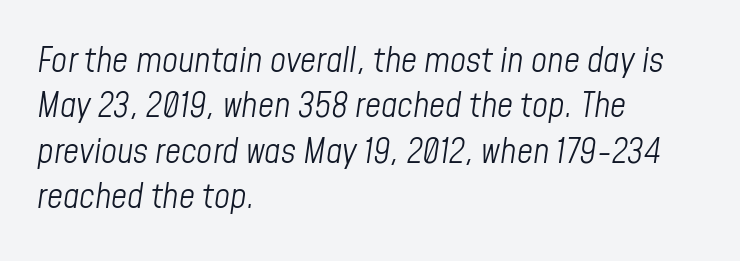
The image shows 35 px light, condensed type, italic (leaning right); set left-aligned, normal line spacing (1.3x), normal letter spacing, not underlined; low stroke contrast and a medium x-height.
